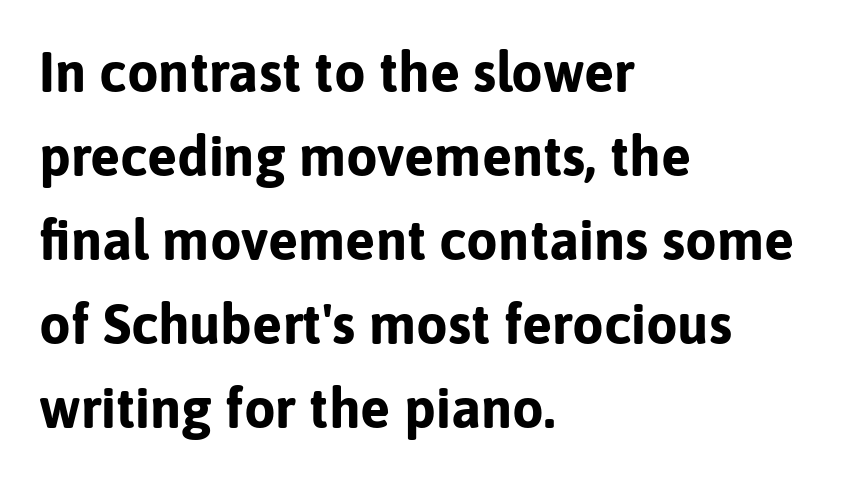
{"serif": "no", "italic": "no", "bold": "yes", "weight": "bold", "width": "normal", "stroke_contrast": "low", "x_height": "medium", "monospaced": "no", "underline": "no", "align": "left", "line_spacing": "normal", "line_spacing_ratio": 1.5, "letter_spacing": "normal", "letter_spacing_em": 0.0, "glyph_px": 56}
